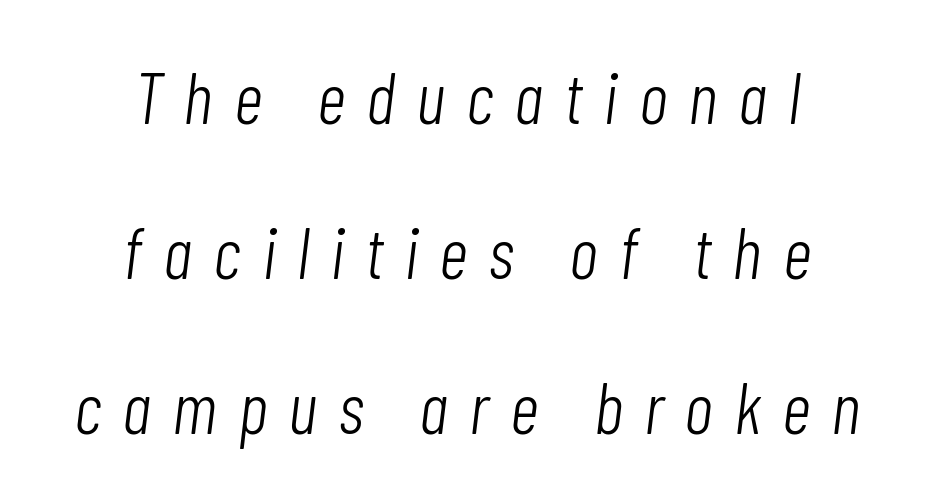
Short and long lines alike share a common midpoint. Type without underlining. It's the slanting kind of type. The lines are spread far apart with generous leading.
